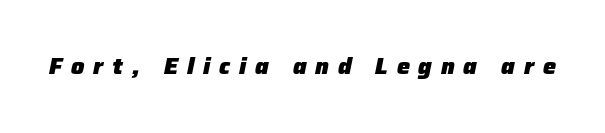
{"italic": "yes", "lean": "right", "slant_degrees": 12, "bold": "yes", "underline": "no", "letter_spacing": "wide", "letter_spacing_em": 0.4, "glyph_px": 22}
